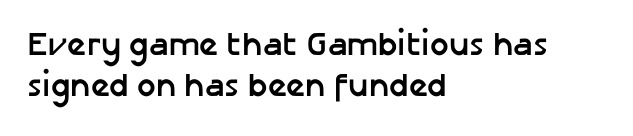
{"serif": "no", "italic": "no", "bold": "yes", "weight": "semibold", "width": "normal", "stroke_contrast": "low", "x_height": "medium", "monospaced": "no", "underline": "no", "align": "left", "line_spacing": "normal", "line_spacing_ratio": 1.25, "letter_spacing": "normal", "letter_spacing_em": 0.0, "glyph_px": 33}
